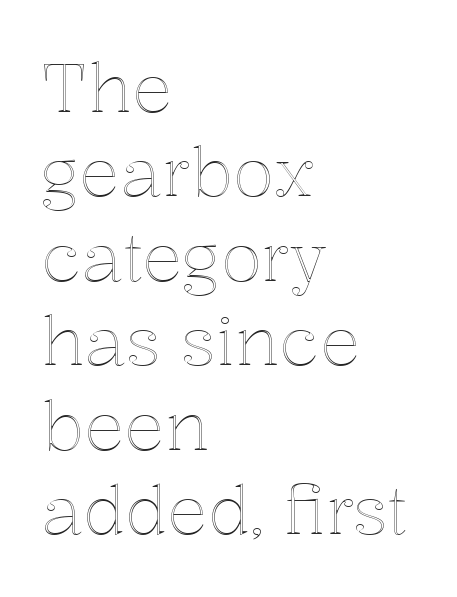
Q: Is the text italic (slanted)? A: No, it is upright.
Q: Is the text underlined? A: No.
Q: How is the paragraph aligned? A: Left-aligned.
Q: Is the spacing between letters normal or unusually wide? A: Normal.
Q: Is the spacing between lines tight, normal or loose? A: Normal.
Q: Width (condensed, normal, or wide)? A: Normal.
Q: x-height? A: Medium.
Q: Monospaced? A: No.
